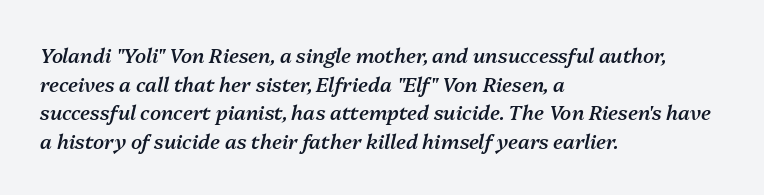
A semibold gives these letters moderate extra thickness, short of bold. Is there much room between lines? A standard amount, neither cramped nor airy. Looking at the ascenders, they clearly lean. Any mark beneath the type? The region is blank. How are the letters spaced? Ordinarily, with no added tracking. Which margin do the lines hug? The left one — the right edge is uneven.
